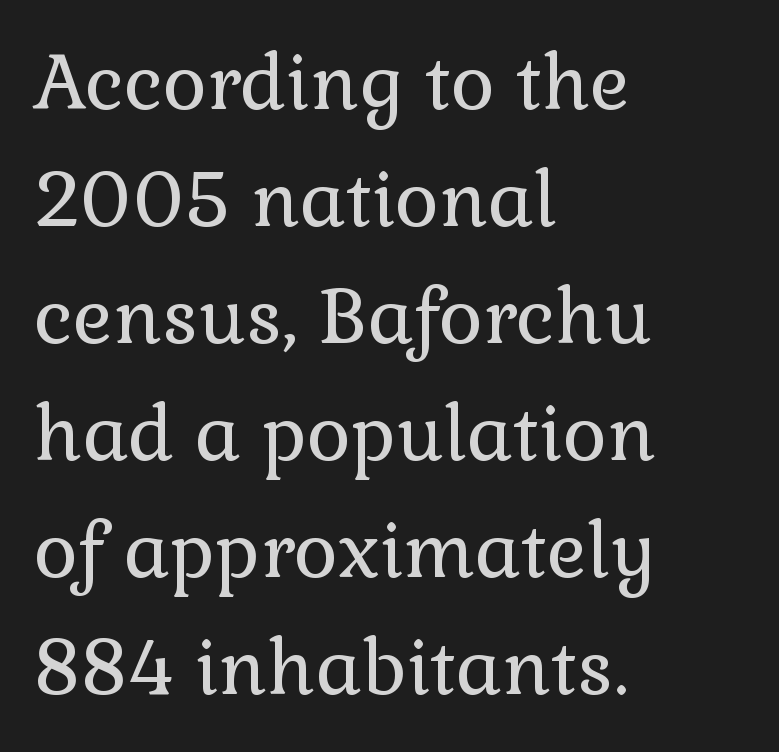
Q: Is the text bold? A: No.
Q: Is the text italic (slanted)? A: No, it is upright.
Q: Is the typeface a serif or a sans-serif typeface? A: Serif.
Q: Is the text underlined? A: No.
Q: How is the paragraph aligned? A: Left-aligned.
Q: Is the spacing between letters normal or unusually wide? A: Normal.
Q: Is the spacing between lines tight, normal or loose? A: Normal.
Q: Width (condensed, normal, or wide)? A: Normal.
Q: Stroke contrast? A: Low.
Q: x-height? A: Medium.
Q: Monospaced? A: No.
